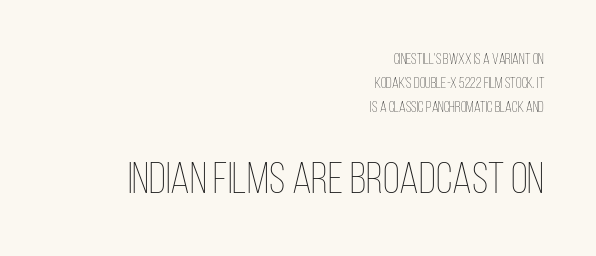
The image shows 44 px thin, condensed type, upright; set right-aligned, normal line spacing (1.61x), normal letter spacing, not underlined; the second (bottom) block is 2.93x larger; low stroke contrast and a large x-height.
